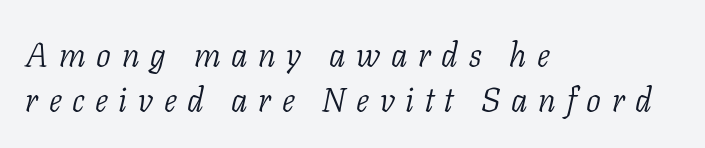
Q: Is the text bold? A: No.
Q: Is the text italic (slanted)? A: Yes, it leans right by about 11 degrees.
Q: Is the typeface a serif or a sans-serif typeface? A: Serif.
Q: Is the text underlined? A: No.
Q: How is the paragraph aligned? A: Left-aligned.
Q: Is the spacing between letters normal or unusually wide? A: Unusually wide.
Q: Is the spacing between lines tight, normal or loose? A: Normal.
Q: Width (condensed, normal, or wide)? A: Normal.
Q: Stroke contrast? A: Low.
Q: x-height? A: Medium.
Q: Monospaced? A: No.
